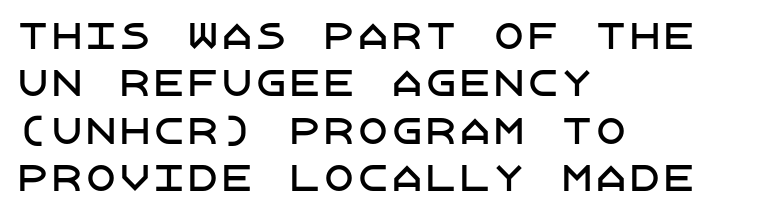
The image shows 34 px sans-serif type, upright; set left-aligned, normal line spacing (1.39x), normal letter spacing, not underlined; low stroke contrast and a large x-height.
